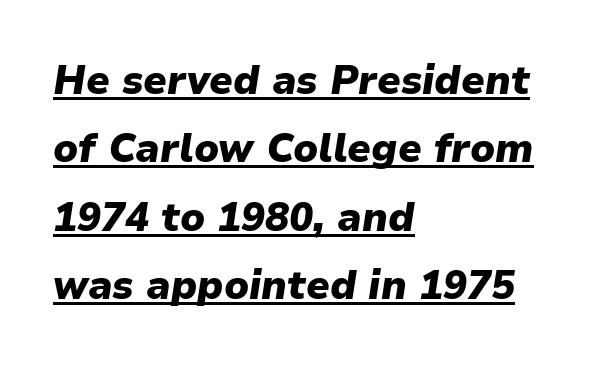
{"italic": "yes", "lean": "right", "slant_degrees": 9, "bold": "yes", "weight": "heavy", "width": "normal", "stroke_contrast": "low", "x_height": "medium", "monospaced": "no", "underline": "yes", "align": "left", "line_spacing_ratio": 1.71, "letter_spacing": "normal", "letter_spacing_em": 0.0, "glyph_px": 40}
